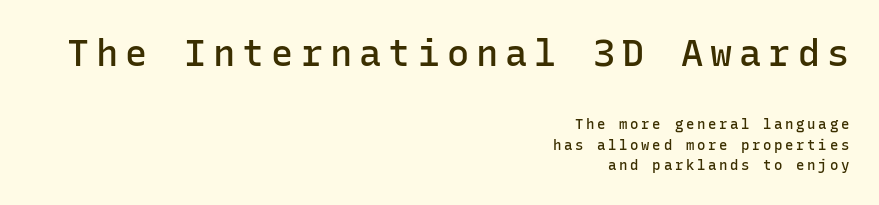
{"serif": "no", "italic": "no", "bold": "semi", "weight": "semibold", "width": "normal", "stroke_contrast": "low", "x_height": "medium", "monospaced": "yes", "underline": "no", "align": "right", "line_spacing": "normal", "line_spacing_ratio": 1.49, "larger_block": "first", "size_ratio": 2.64, "glyph_px": 37}
